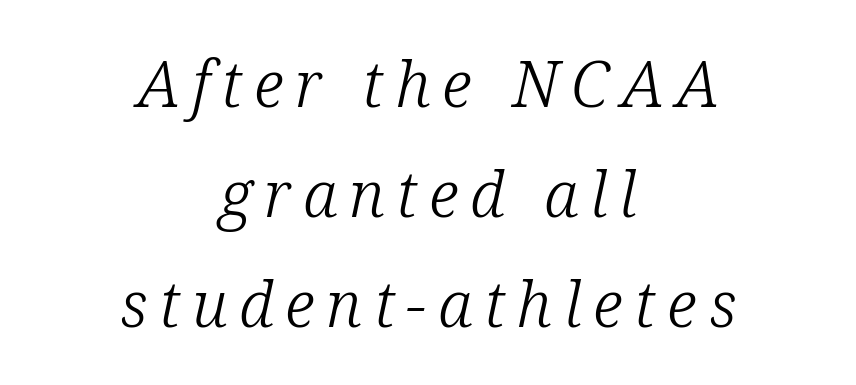
The image shows 64 px light serif type, italic (leaning right); set centered, line spacing 1.72x, not underlined; low stroke contrast and a medium x-height.
